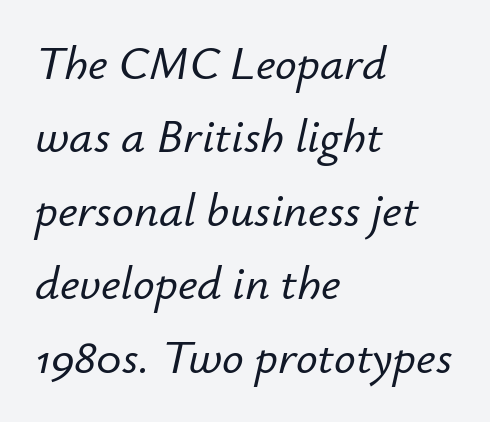
The image shows 48 px text type, italic (leaning right); set left-aligned, normal line spacing (1.53x), normal letter spacing, not underlined; low stroke contrast and a small x-height.
